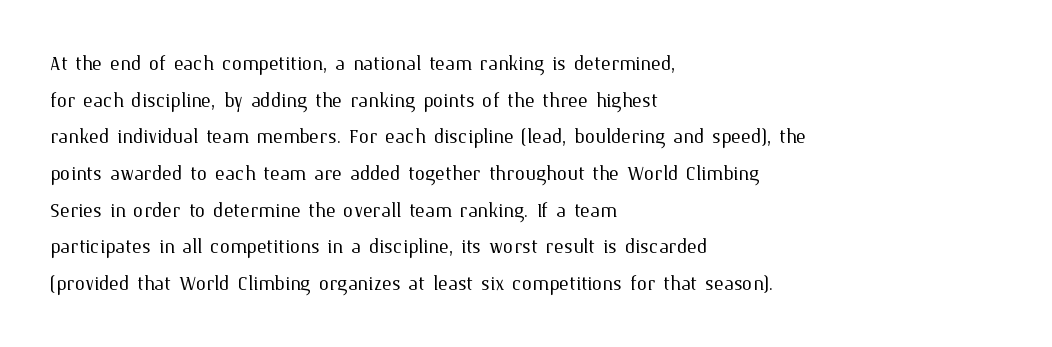
Q: Is the text bold? A: No.
Q: Is the text italic (slanted)? A: No, it is upright.
Q: Is the text underlined? A: No.
Q: How is the paragraph aligned? A: Left-aligned.
Q: Is the spacing between letters normal or unusually wide? A: Normal.
Q: Is the spacing between lines tight, normal or loose? A: Normal.
